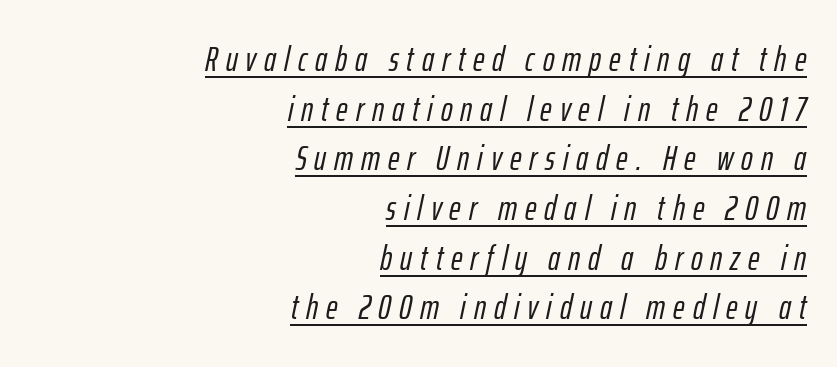
{"italic": "yes", "lean": "right", "slant_degrees": 12, "width": "condensed", "stroke_contrast": "low", "x_height": "medium", "monospaced": "no", "underline": "yes", "align": "right", "line_spacing": "normal", "line_spacing_ratio": 1.42, "letter_spacing": "wide", "letter_spacing_em": 0.23, "glyph_px": 35}
